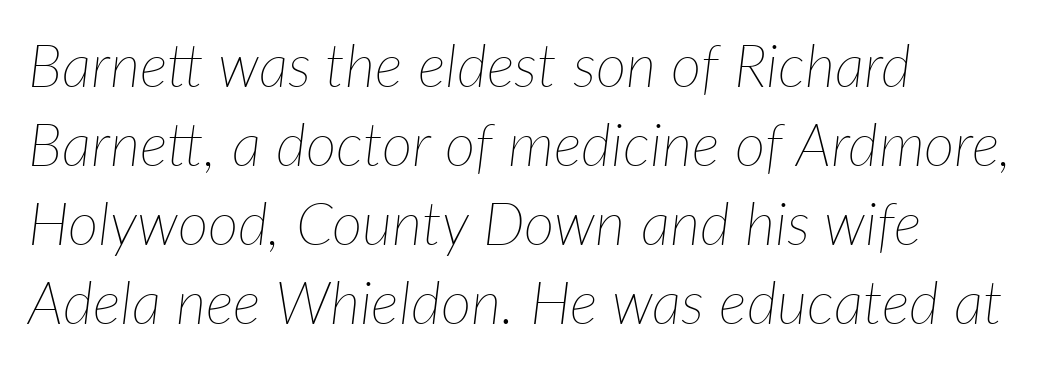
{"italic": "yes", "lean": "right", "slant_degrees": 7, "bold": "no", "weight": "thin", "width": "normal", "stroke_contrast": "low", "x_height": "medium", "monospaced": "no", "underline": "no", "align": "left", "line_spacing": "normal", "line_spacing_ratio": 1.34, "letter_spacing": "normal", "letter_spacing_em": 0.0, "glyph_px": 59}
